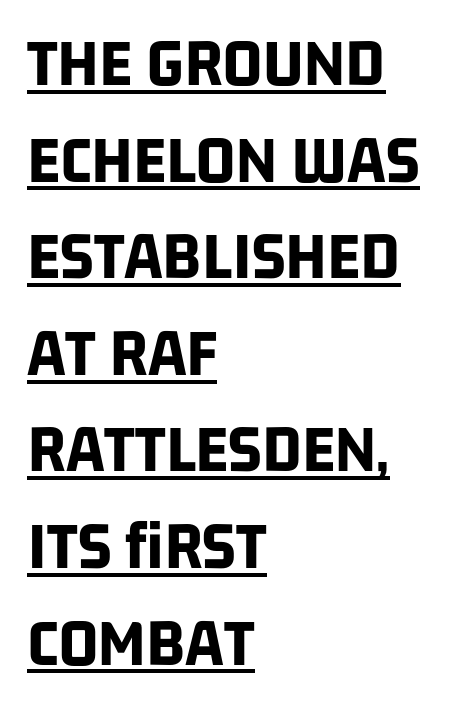
{"serif": "no", "bold": "yes", "weight": "bold", "width": "condensed", "stroke_contrast": "low", "x_height": "large", "monospaced": "no", "underline": "yes", "align": "left", "line_spacing": "normal", "line_spacing_ratio": 1.38, "letter_spacing": "normal", "letter_spacing_em": 0.0, "glyph_px": 70}
